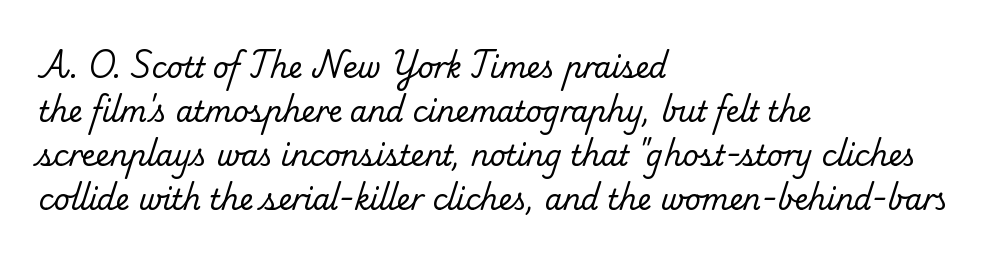
You could not count columns in this text — the font is proportionally spaced. The weight would be labelled regular, book, light, or lighter still. Font category for this specimen: serif. Quick note: underline off. The lines sit at an ordinary, default distance from one another.
